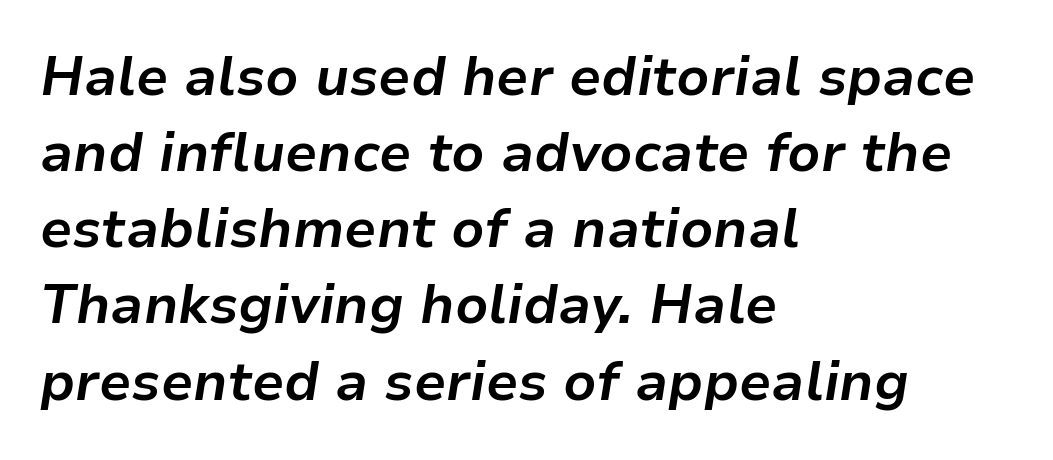
The image shows 54 px bold type, italic (leaning right); set left-aligned, normal line spacing (1.41x), normal letter spacing, not underlined; low stroke contrast and a medium x-height.
